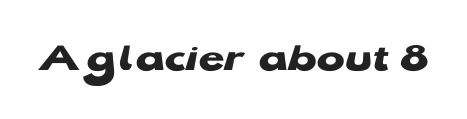
{"serif": "no", "italic": "no", "bold": "yes", "weight": "heavy", "width": "wide", "stroke_contrast": "low", "x_height": "medium", "monospaced": "no", "underline": "no", "letter_spacing": "normal", "letter_spacing_em": 0.0, "glyph_px": 42}
